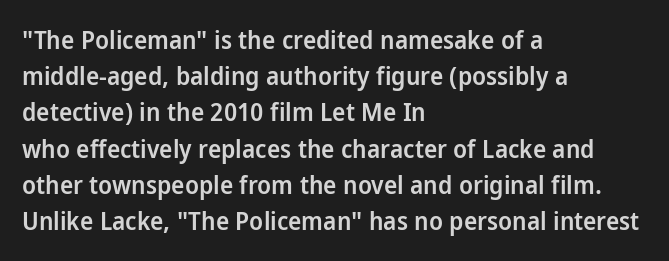
The image shows 25 px text type, upright; set left-aligned, normal line spacing (1.45x), normal letter spacing, not underlined.
